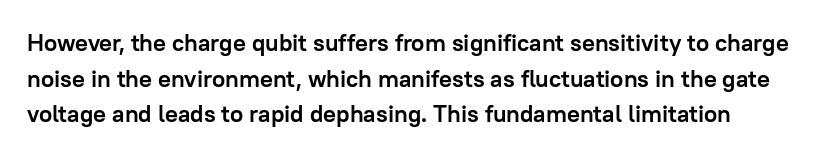
As a designer I'd log this as weight 700, bold. Words float on clear page, feet unadorned. The type is set solid horizontally, with unmodified tracking. Posture: vertical. These lines sit exactly where default settings would place them.
